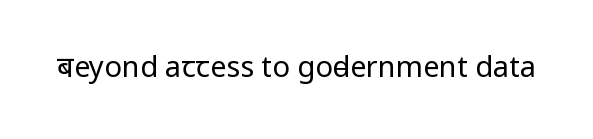
Stems and bowls with no extra thickness — not bold. Inter-character spacing is left at the font's built-in metrics. The glyphs are unaccompanied by any horizontal stroke below them. Grotesque or geometric, the face here clearly has no serifs.
